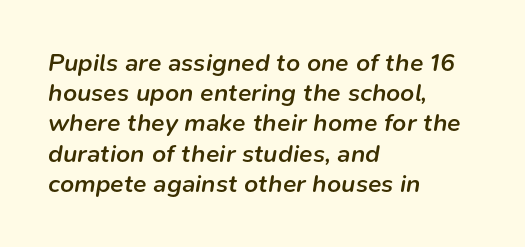
Q: Is the text bold? A: Semi-bold.
Q: Is the text italic (slanted)? A: Yes, it leans right by about 9 degrees.
Q: Is the text underlined? A: No.
Q: How is the paragraph aligned? A: Left-aligned.
Q: Is the spacing between letters normal or unusually wide? A: Normal.
